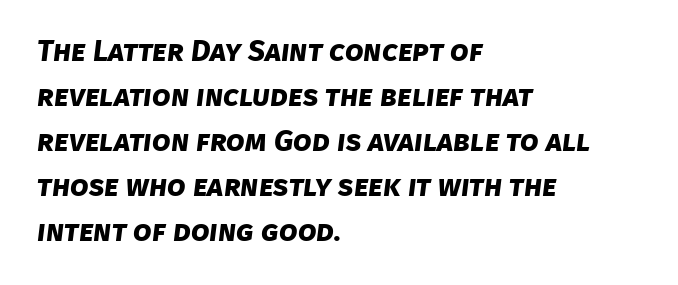
A student would call this left alignment; a typographer would say flush left, rag right. Does extra space separate the letters? No, they use regular spacing. The letters advance in unequal steps, a hallmark of proportional type. No feet cap the strokes, marking this as sans-serif type. The typesetting leans heavy: a genuine bold. This block has exactly the height ordinary leading produces.
